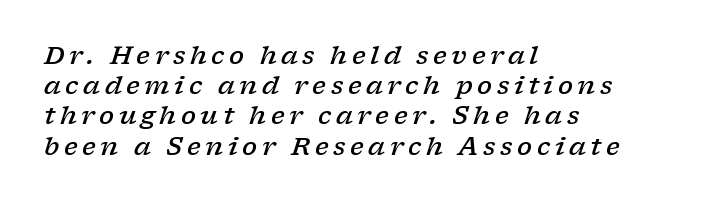
Every row of glyphs begins at an identical x-position on the left. Emphasis-style slanted type is in use. The space beneath each line is pristine and unruled. Weight: semibold (demi).
